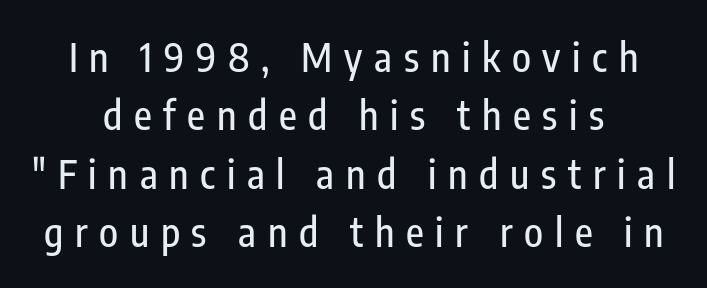
Q: Is the text italic (slanted)? A: No, it is upright.
Q: Is the typeface a serif or a sans-serif typeface? A: Sans-serif.
Q: Is the text underlined? A: No.
Q: How is the paragraph aligned? A: Centered.
Q: Is the spacing between letters normal or unusually wide? A: Unusually wide.
Q: Is the spacing between lines tight, normal or loose? A: Normal.
Q: Width (condensed, normal, or wide)? A: Condensed.
Q: Stroke contrast? A: Low.
Q: x-height? A: Medium.
Q: Monospaced? A: No.
